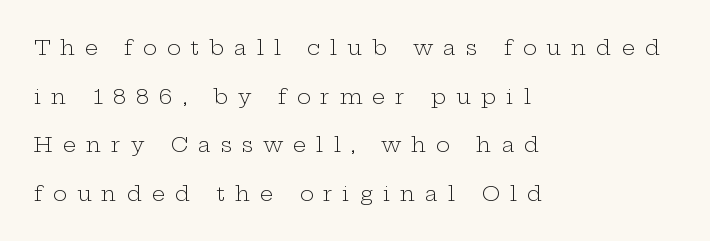
The image shows 21 px text type, upright; set left-aligned, loose line spacing (2.31x), unusually wide letter spacing (+0.47 em), not underlined.
